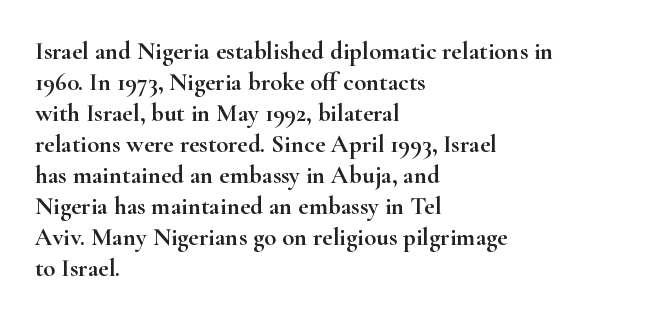
The image shows 25 px text type, upright; set left-aligned, line spacing 1.24x, normal letter spacing, not underlined.
